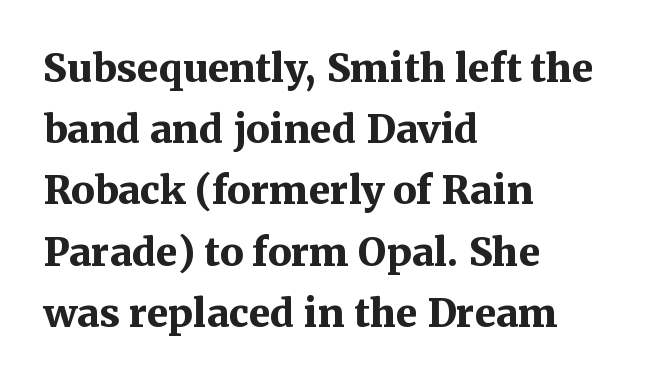
The image shows 39 px bold serif type, upright; set left-aligned, normal line spacing (1.57x), normal letter spacing, not underlined; medium stroke contrast and a medium x-height.
